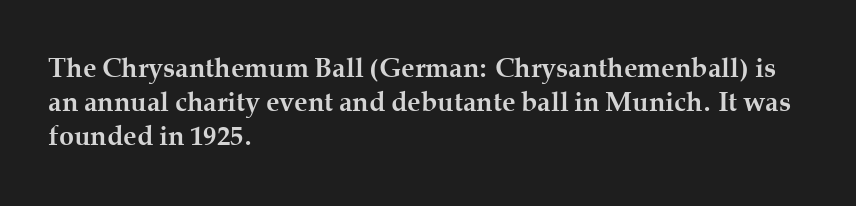
The image shows 27 px bold type, upright; set left-aligned, normal line spacing (1.26x), normal letter spacing, not underlined.
